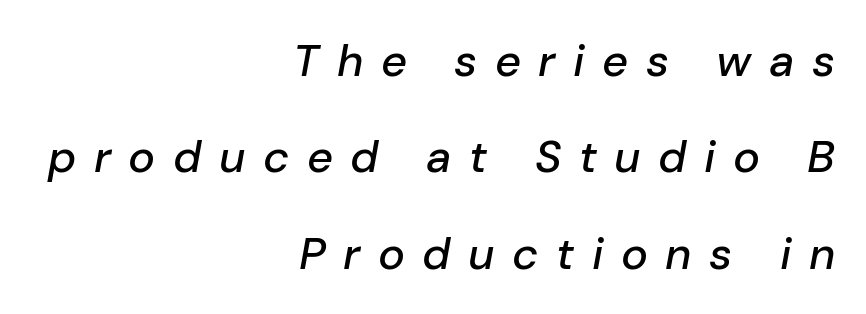
Q: Is the text italic (slanted)? A: Yes, it leans right by about 10 degrees.
Q: Is the text underlined? A: No.
Q: How is the paragraph aligned? A: Right-aligned.
Q: Is the spacing between letters normal or unusually wide? A: Unusually wide.
Q: Is the spacing between lines tight, normal or loose? A: Loose.
Q: Width (condensed, normal, or wide)? A: Normal.
Q: Stroke contrast? A: Low.
Q: x-height? A: Medium.
Q: Monospaced? A: No.
